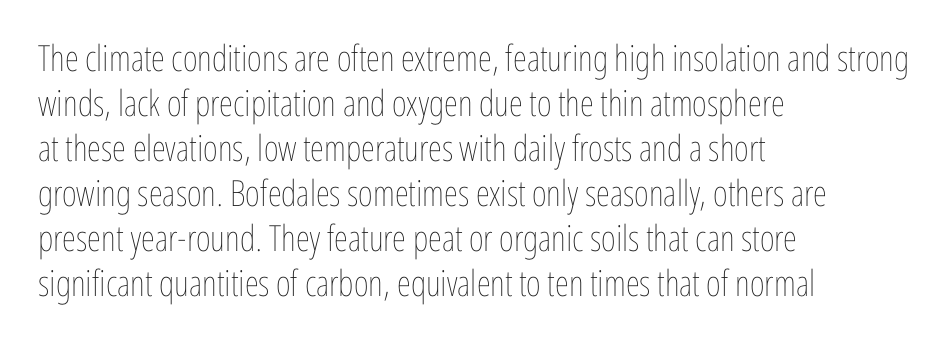
Q: Is the text bold? A: No.
Q: Is the text italic (slanted)? A: No, it is upright.
Q: Is the text underlined? A: No.
Q: How is the paragraph aligned? A: Left-aligned.
Q: Is the spacing between letters normal or unusually wide? A: Normal.
Q: Is the spacing between lines tight, normal or loose? A: Normal.
Q: Width (condensed, normal, or wide)? A: Condensed.
Q: Stroke contrast? A: Low.
Q: x-height? A: Medium.
Q: Monospaced? A: No.
